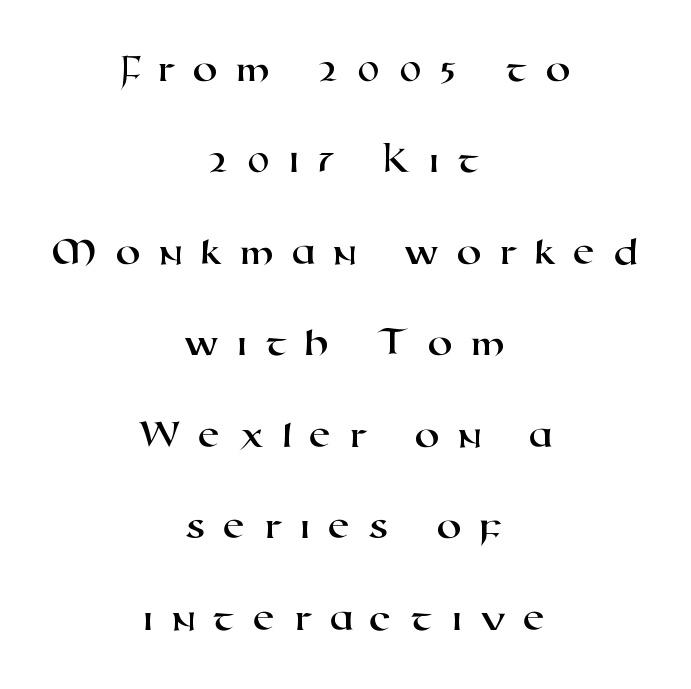
Q: Is the typeface a serif or a sans-serif typeface? A: Sans-serif.
Q: Is the text underlined? A: No.
Q: How is the paragraph aligned? A: Centered.
Q: Is the spacing between letters normal or unusually wide? A: Unusually wide.
Q: Is the spacing between lines tight, normal or loose? A: Loose.
Q: Width (condensed, normal, or wide)? A: Wide.
Q: Stroke contrast? A: High.
Q: x-height? A: Medium.
Q: Monospaced? A: No.
